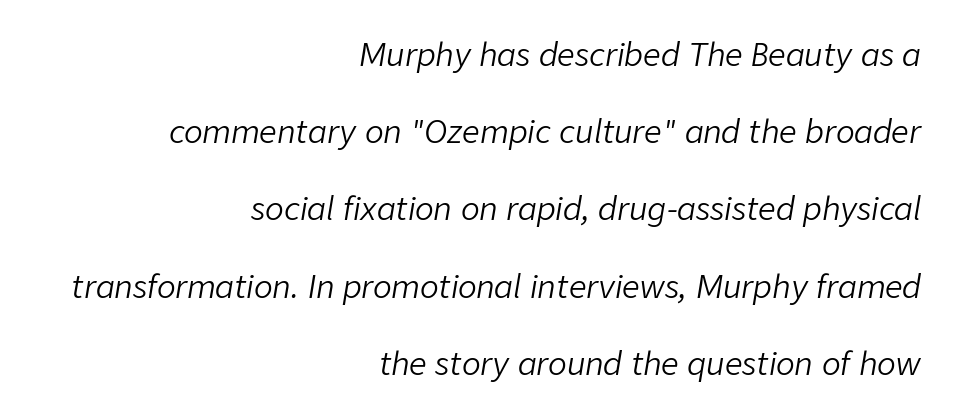
Q: Is the text bold? A: No.
Q: Is the text italic (slanted)? A: Yes, it leans right by about 9 degrees.
Q: Is the text underlined? A: No.
Q: How is the paragraph aligned? A: Right-aligned.
Q: Is the spacing between letters normal or unusually wide? A: Normal.
Q: Is the spacing between lines tight, normal or loose? A: Loose.
Q: Width (condensed, normal, or wide)? A: Normal.
Q: Stroke contrast? A: Low.
Q: x-height? A: Medium.
Q: Monospaced? A: No.
